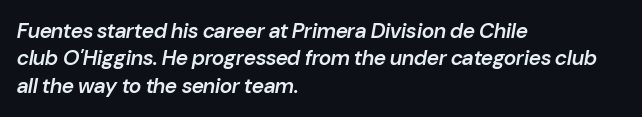
Q: Is the text bold? A: Semi-bold.
Q: Is the text italic (slanted)? A: Yes, it leans right by about 10 degrees.
Q: Is the text underlined? A: No.
Q: How is the paragraph aligned? A: Left-aligned.
Q: Is the spacing between letters normal or unusually wide? A: Normal.
Q: Is the spacing between lines tight, normal or loose? A: Normal.
